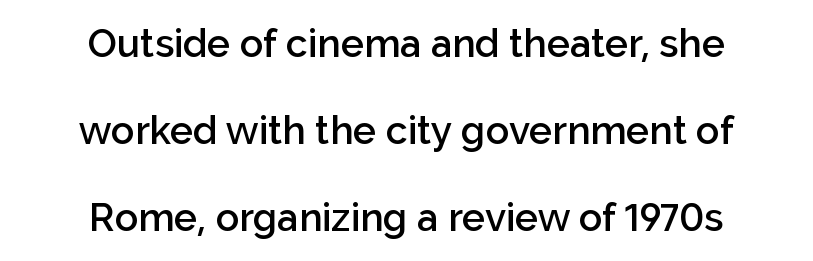
The image shows 39 px semibold sans-serif type, upright; set centered, loose line spacing (2.23x), normal letter spacing, not underlined; low stroke contrast and a medium x-height.
